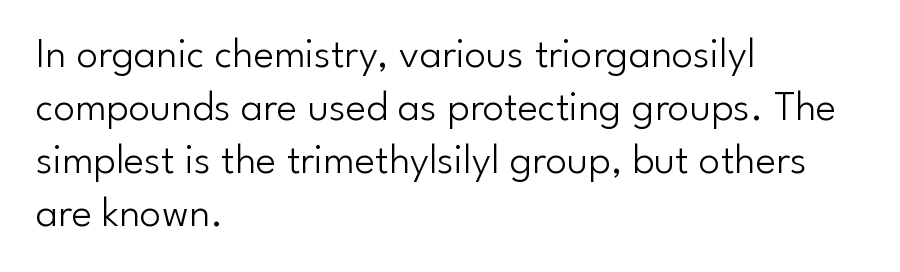
Check where the strokes stop: nothing finishes them off — pure sans. One-word summary of the alignment: left. Type without underlining. The letters stand upright; this is a roman face.
